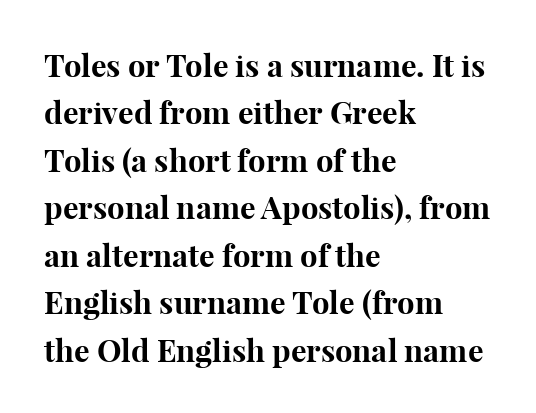
Q: Is the text bold? A: Yes.
Q: Is the text italic (slanted)? A: No, it is upright.
Q: Is the typeface a serif or a sans-serif typeface? A: Serif.
Q: Is the text underlined? A: No.
Q: How is the paragraph aligned? A: Left-aligned.
Q: Is the spacing between letters normal or unusually wide? A: Normal.
Q: Is the spacing between lines tight, normal or loose? A: Normal.
Q: Width (condensed, normal, or wide)? A: Normal.
Q: Stroke contrast? A: High.
Q: x-height? A: Medium.
Q: Monospaced? A: No.
